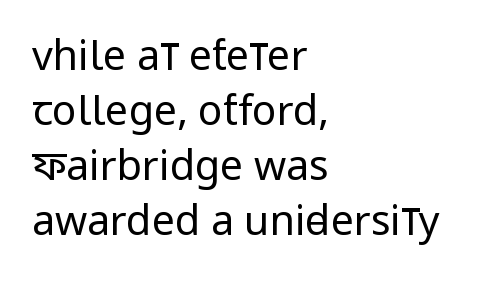
Vertical strokes here are truly vertical. Notice how the passage keeps a crisp vertical edge on the left only. This rendering leaves character spacing at its baseline value. Descenders hang freely into open space. The rendering uses natural spacing where letterforms have individual widths. The rendering shows plain stroke endings on the letterforms — a sans-serif design.
